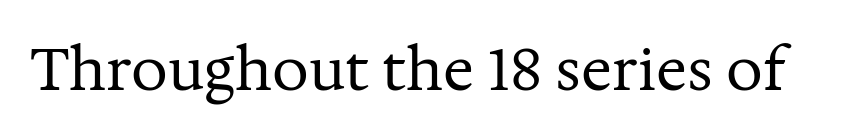
Q: Is the text bold? A: No.
Q: Is the text italic (slanted)? A: No, it is upright.
Q: Is the typeface a serif or a sans-serif typeface? A: Serif.
Q: Is the text underlined? A: No.
Q: Is the spacing between letters normal or unusually wide? A: Normal.
Q: Width (condensed, normal, or wide)? A: Normal.
Q: Stroke contrast? A: Medium.
Q: x-height? A: Medium.
Q: Monospaced? A: No.
